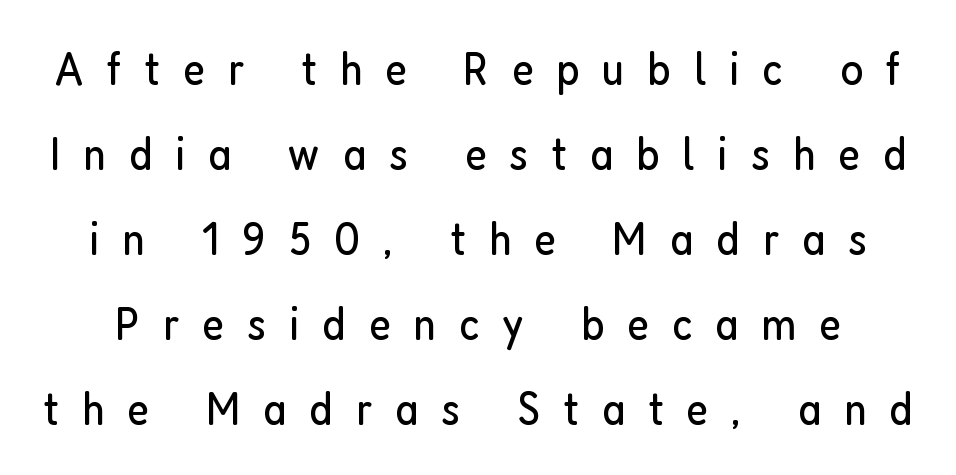
Here the glyphs are tracked loosely, breaking word shapes into spaced letters. This rendering employs a face without finishing strokes, i.e., a sans-serif. Glance below the letters and you will spot only blank space. Here the designer chose a conventional face with non-uniform glyph widths.
